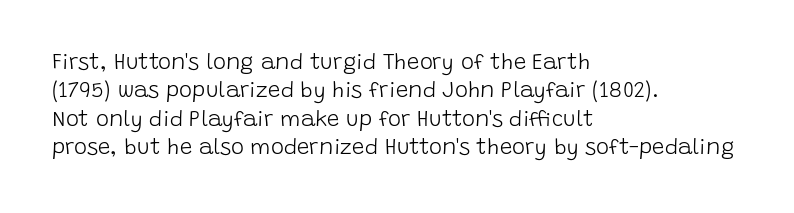
The image shows 22 px text type, upright; set left-aligned, normal line spacing (1.29x), normal letter spacing, not underlined.
